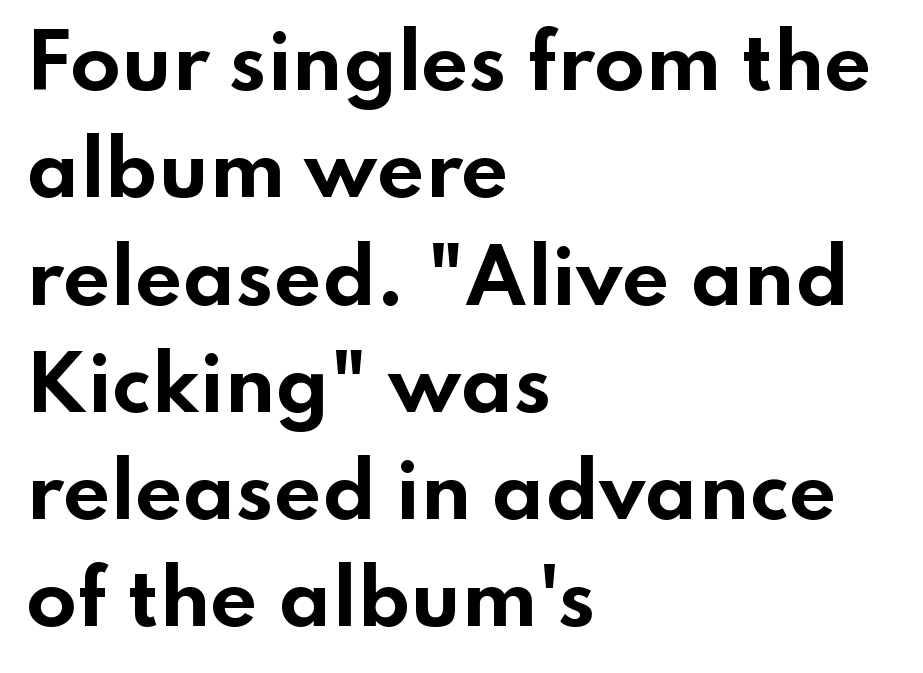
The image shows 74 px bold, wide sans-serif type, upright; set left-aligned, normal line spacing (1.45x), normal letter spacing, not underlined; low stroke contrast and a small x-height.
